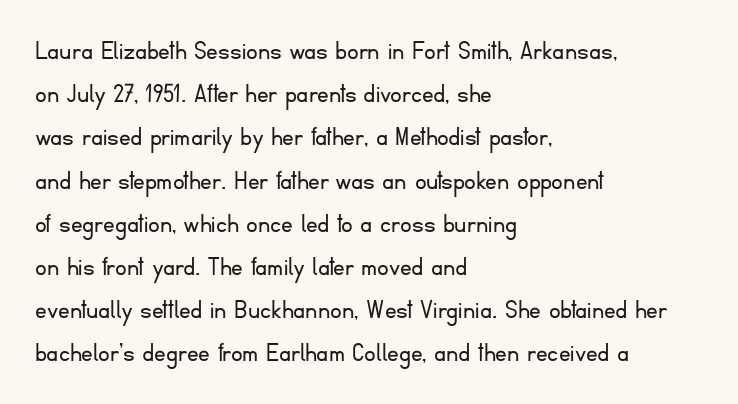
Q: Is the text bold? A: No.
Q: Is the text italic (slanted)? A: No, it is upright.
Q: Is the typeface a serif or a sans-serif typeface? A: Sans-serif.
Q: Is the text underlined? A: No.
Q: How is the paragraph aligned? A: Left-aligned.
Q: Is the spacing between letters normal or unusually wide? A: Normal.
Q: Is the spacing between lines tight, normal or loose? A: Normal.
Q: Width (condensed, normal, or wide)? A: Normal.
Q: Stroke contrast? A: Low.
Q: x-height? A: Small.
Q: Monospaced? A: No.
